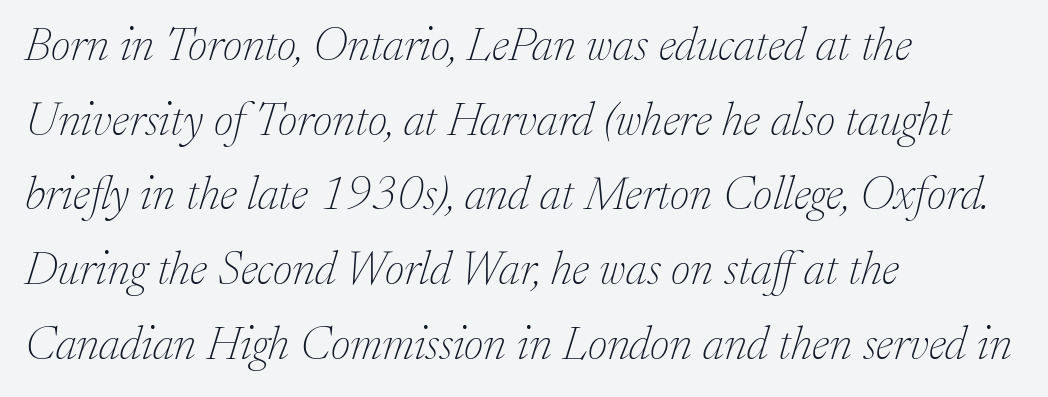
Q: Is the text bold? A: No.
Q: Is the text italic (slanted)? A: Yes, it leans right by about 17 degrees.
Q: Is the typeface a serif or a sans-serif typeface? A: Serif.
Q: Is the text underlined? A: No.
Q: How is the paragraph aligned? A: Left-aligned.
Q: Is the spacing between letters normal or unusually wide? A: Normal.
Q: Is the spacing between lines tight, normal or loose? A: Normal.
Q: Width (condensed, normal, or wide)? A: Normal.
Q: Stroke contrast? A: Low.
Q: x-height? A: Medium.
Q: Monospaced? A: No.
